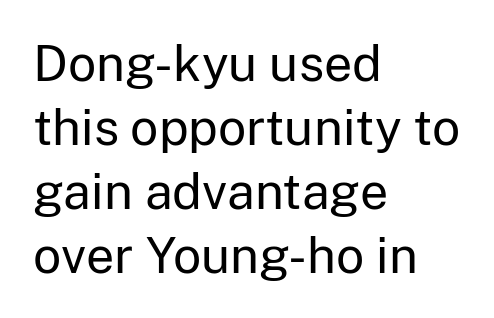
Q: Is the text bold? A: No.
Q: Is the text italic (slanted)? A: No, it is upright.
Q: Is the typeface a serif or a sans-serif typeface? A: Sans-serif.
Q: Is the text underlined? A: No.
Q: How is the paragraph aligned? A: Left-aligned.
Q: Is the spacing between letters normal or unusually wide? A: Normal.
Q: Is the spacing between lines tight, normal or loose? A: Normal.
Q: Width (condensed, normal, or wide)? A: Normal.
Q: Stroke contrast? A: Low.
Q: x-height? A: Medium.
Q: Monospaced? A: No.
